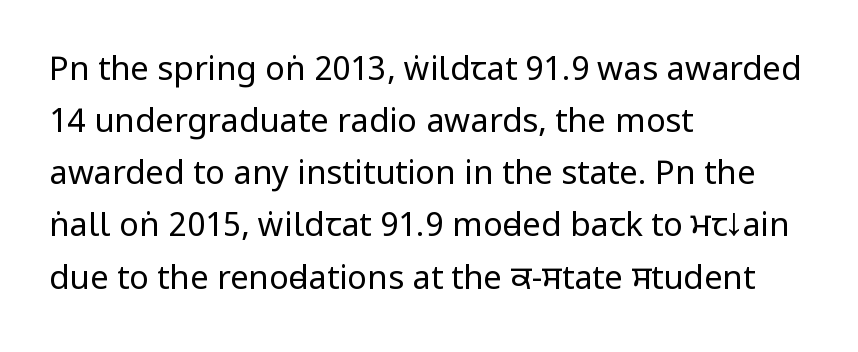
Here the designer chose a conventional face with non-uniform glyph widths. Is the letter spacing exaggerated? No — it looks like the ordinary default. This reads as an unemphasized weight, regular at the heaviest. This sample keeps an unexceptional amount of space between lines. Nope, not italic — everything's standing straight. Descender tails drop into unmarked territory.
